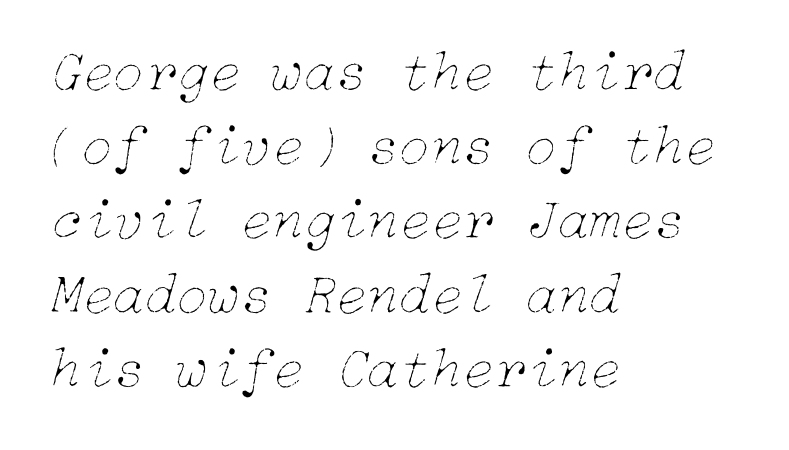
Q: Is the text bold? A: No.
Q: Is the text italic (slanted)? A: Yes, it leans right by about 15 degrees.
Q: Is the text underlined? A: No.
Q: How is the paragraph aligned? A: Left-aligned.
Q: Is the spacing between letters normal or unusually wide? A: Normal.
Q: Is the spacing between lines tight, normal or loose? A: Normal.
Q: Width (condensed, normal, or wide)? A: Normal.
Q: Stroke contrast? A: Low.
Q: x-height? A: Medium.
